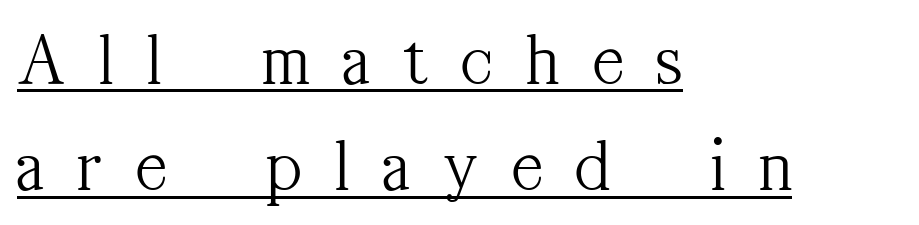
Q: Is the text bold? A: No.
Q: Is the text italic (slanted)? A: No, it is upright.
Q: Is the typeface a serif or a sans-serif typeface? A: Serif.
Q: Is the text underlined? A: Yes.
Q: How is the paragraph aligned? A: Left-aligned.
Q: Is the spacing between letters normal or unusually wide? A: Unusually wide.
Q: Is the spacing between lines tight, normal or loose? A: Normal.
Q: Width (condensed, normal, or wide)? A: Condensed.
Q: Stroke contrast? A: Medium.
Q: x-height? A: Medium.
Q: Monospaced? A: No.
